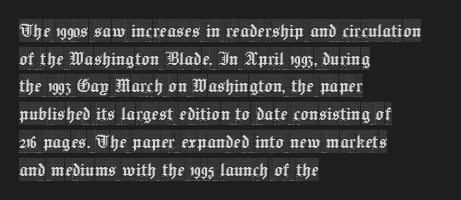
Regarding leading, the lines here are spaced in the standard way. The space beneath each line is pristine and unruled. Tracking value appears to be zero — textbook default spacing. The setting favours the left margin, as ordinary paragraphs usually do.
